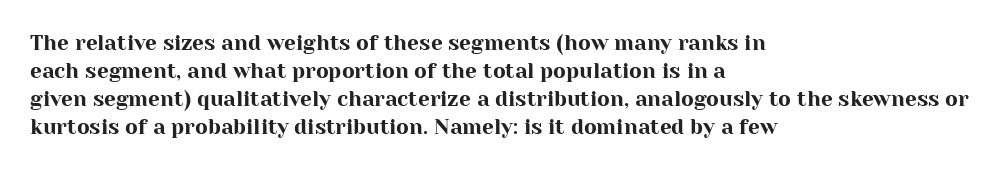
Q: Is the text italic (slanted)? A: No, it is upright.
Q: Is the text underlined? A: No.
Q: How is the paragraph aligned? A: Left-aligned.
Q: Is the spacing between letters normal or unusually wide? A: Normal.
Q: Is the spacing between lines tight, normal or loose? A: Normal.
